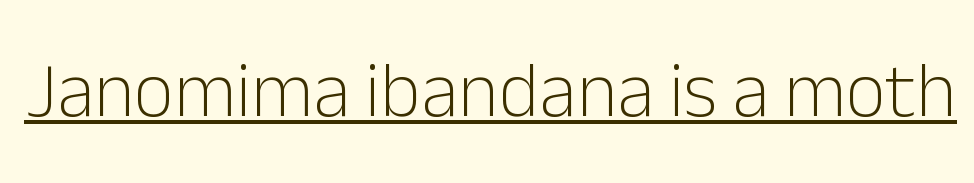
Each word holds together tightly as a unit, with standard inter-letter gaps. Posture: straight, roman, zero tilt. Underline: present. Spacing verdict: proportional, widths tailored to each character.
